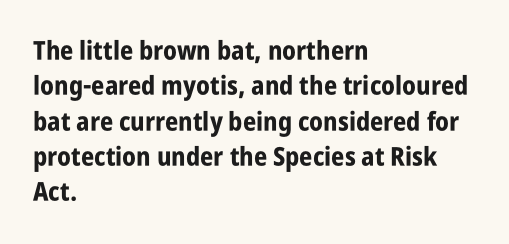
Q: Is the text bold? A: Yes.
Q: Is the text italic (slanted)? A: No, it is upright.
Q: Is the text underlined? A: No.
Q: How is the paragraph aligned? A: Left-aligned.
Q: Is the spacing between letters normal or unusually wide? A: Normal.
Q: Is the spacing between lines tight, normal or loose? A: Normal.
